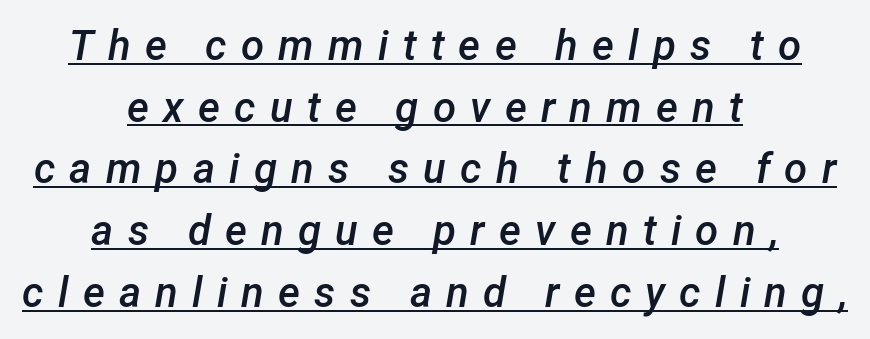
You could not count columns in this text — the font is proportionally spaced. The passage shown is semibold, sitting just below true bold. If you folded the block vertically in half, each line would mirror itself in length. The block of text has a typical density, with ordinary space between rows. The rendering uses the underline text-decoration.
